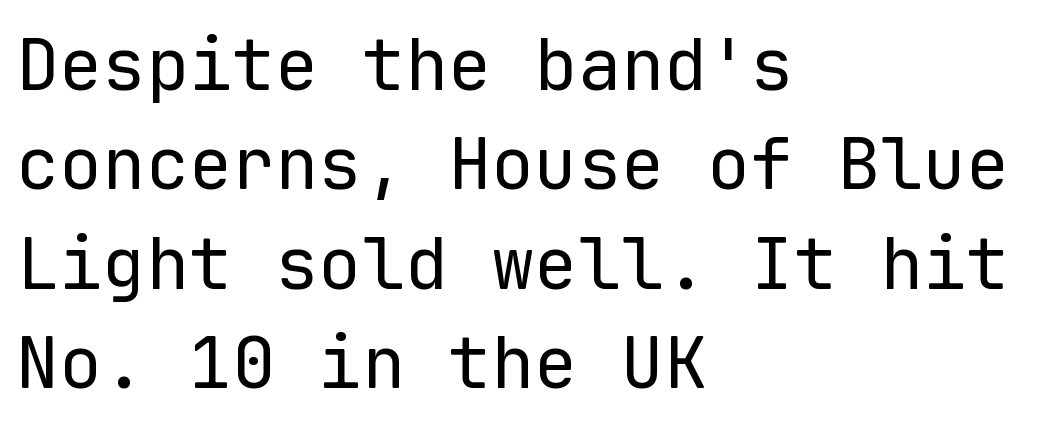
{"serif": "no", "italic": "no", "bold": "no", "weight": "regular", "width": "normal", "stroke_contrast": "low", "x_height": "medium", "monospaced": "yes", "underline": "no", "align": "left", "line_spacing": "normal", "line_spacing_ratio": 1.38, "letter_spacing": "normal", "letter_spacing_em": 0.0, "glyph_px": 72}
